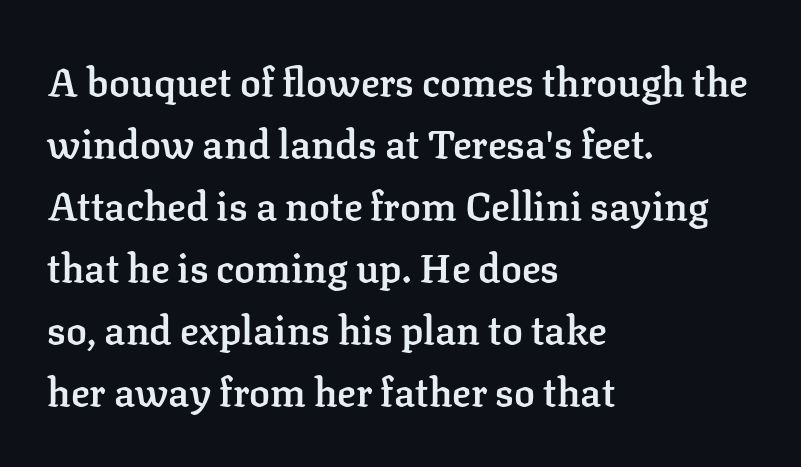
This sample uses an upright cut, with every glyph sitting square on the baseline. This block has exactly the height ordinary leading produces. These lines keep a tight, regular rhythm from letter to letter. A semibold gives these letters moderate extra thickness, short of bold. Old-style or modern, the face here clearly has serifs.
